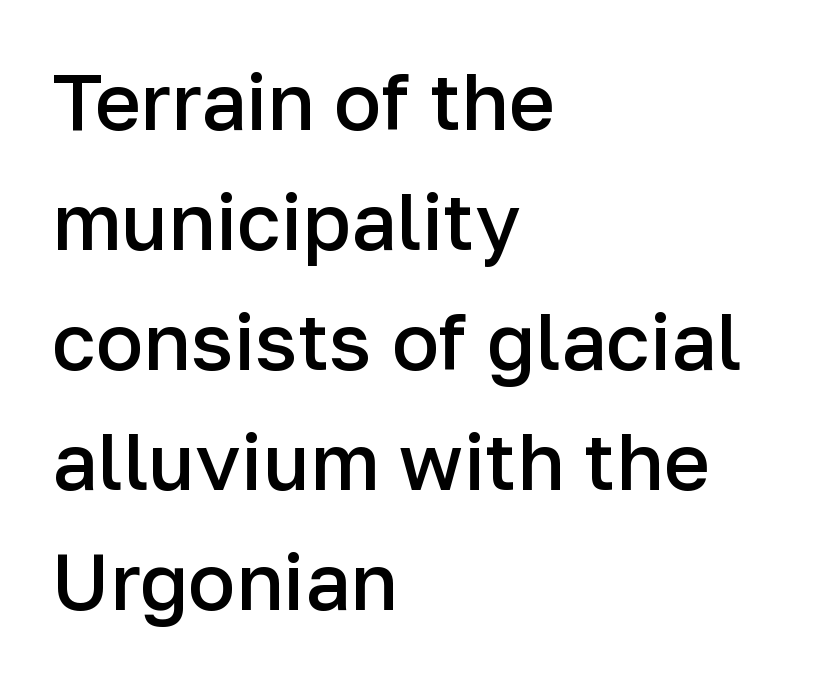
Q: Is the text bold? A: Semi-bold.
Q: Is the text italic (slanted)? A: No, it is upright.
Q: Is the typeface a serif or a sans-serif typeface? A: Sans-serif.
Q: Is the text underlined? A: No.
Q: How is the paragraph aligned? A: Left-aligned.
Q: Is the spacing between letters normal or unusually wide? A: Normal.
Q: Is the spacing between lines tight, normal or loose? A: Normal.
Q: Width (condensed, normal, or wide)? A: Normal.
Q: Stroke contrast? A: Low.
Q: x-height? A: Medium.
Q: Monospaced? A: No.
